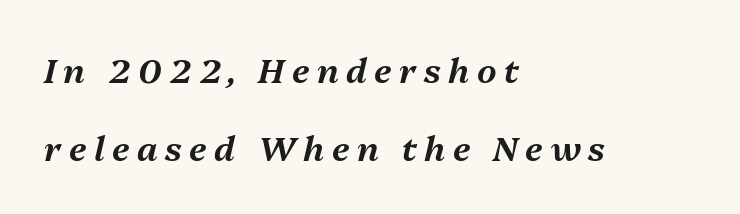
The type is letterspaced generously, with wide tracking. These lines are rendered in a variable-pitch font. The typesetter chose a ragged-right arrangement here. The lines are spread far apart with generous leading. Style check: oblique. Decoration check: the copy has no underline.
